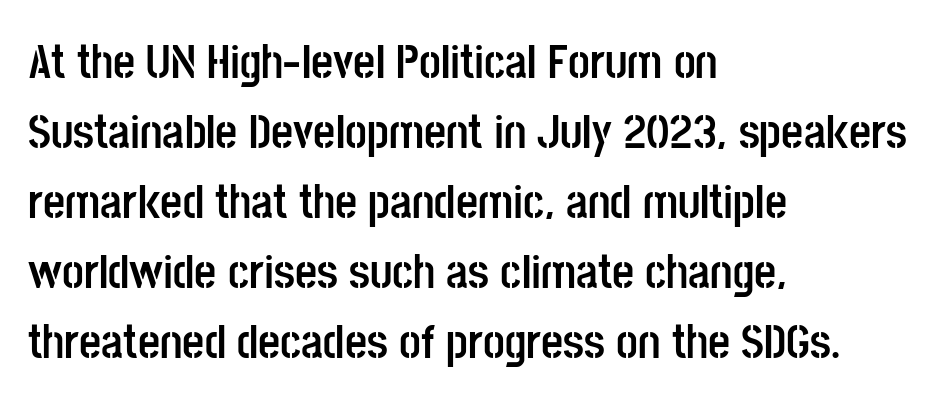
{"serif": "no", "italic": "no", "bold": "yes", "weight": "semibold", "width": "condensed", "stroke_contrast": "low", "x_height": "large", "monospaced": "no", "underline": "no", "align": "left", "line_spacing": "normal", "line_spacing_ratio": 1.46, "letter_spacing": "normal", "letter_spacing_em": 0.0, "glyph_px": 48}
